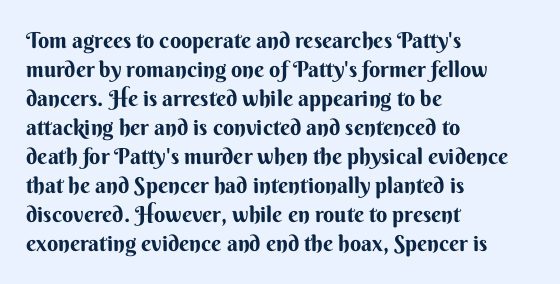
Q: Is the text bold? A: Yes.
Q: Is the text italic (slanted)? A: No, it is upright.
Q: Is the text underlined? A: No.
Q: How is the paragraph aligned? A: Left-aligned.
Q: Is the spacing between letters normal or unusually wide? A: Normal.
Q: Is the spacing between lines tight, normal or loose? A: Normal.
